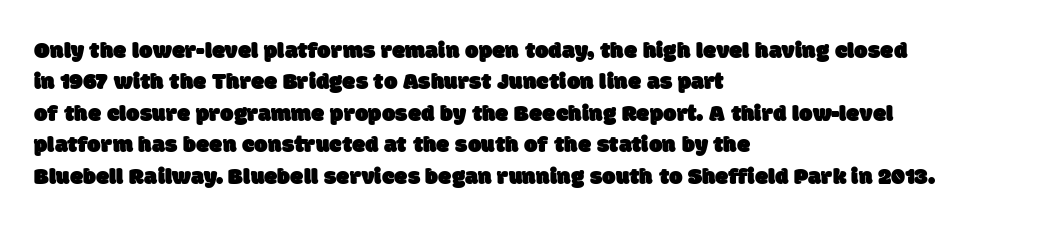
{"underline": "no", "align": "left", "line_spacing": "normal", "line_spacing_ratio": 1.31, "letter_spacing": "normal", "letter_spacing_em": 0.0, "glyph_px": 24}
